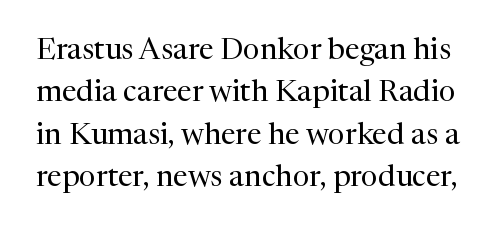
{"serif": "yes", "italic": "no", "bold": "no", "weight": "regular", "width": "normal", "stroke_contrast": "medium", "x_height": "medium", "monospaced": "no", "underline": "no", "line_spacing": "normal", "line_spacing_ratio": 1.41, "letter_spacing": "normal", "letter_spacing_em": 0.0, "glyph_px": 30}
